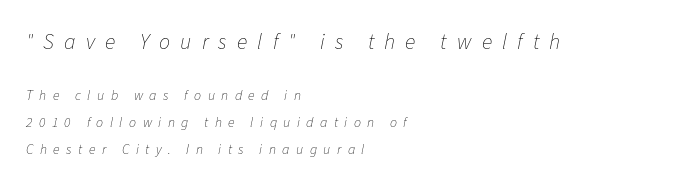
Q: Is the text bold? A: No.
Q: Is the text italic (slanted)? A: Yes, it leans right by about 11 degrees.
Q: Is the text underlined? A: No.
Q: How is the paragraph aligned? A: Left-aligned.
Q: Is the spacing between letters normal or unusually wide? A: Unusually wide.
Q: Is the spacing between lines tight, normal or loose? A: Loose.
Q: Which block of text is set in a larger size, the first (top) or the second (bottom)? A: The first (top) one.
